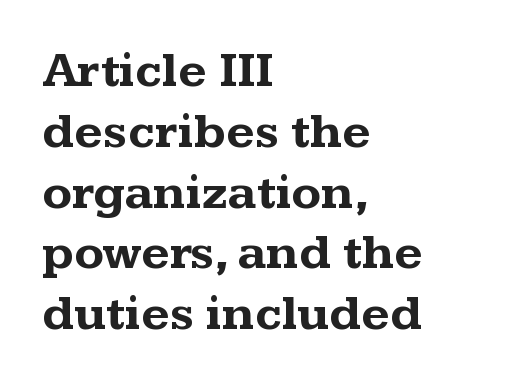
{"serif": "yes", "italic": "no", "bold": "yes", "weight": "bold", "width": "wide", "stroke_contrast": "medium", "x_height": "medium", "monospaced": "no", "underline": "no", "align": "left", "line_spacing_ratio": 1.24, "letter_spacing": "normal", "letter_spacing_em": 0.0, "glyph_px": 49}
